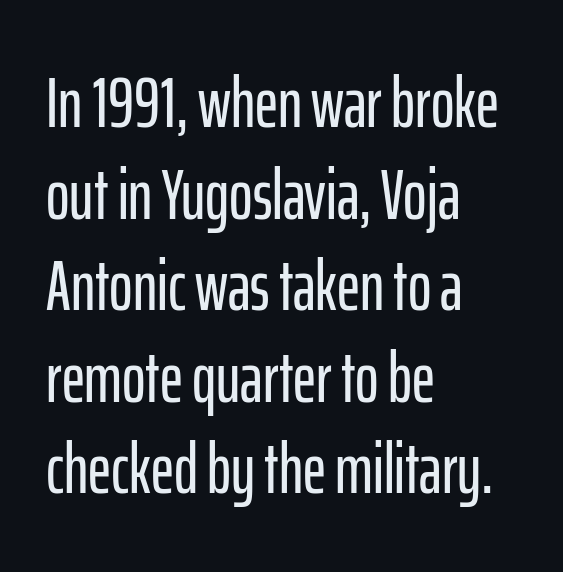
Q: Is the text italic (slanted)? A: No, it is upright.
Q: Is the typeface a serif or a sans-serif typeface? A: Sans-serif.
Q: Is the text underlined? A: No.
Q: How is the paragraph aligned? A: Left-aligned.
Q: Is the spacing between letters normal or unusually wide? A: Normal.
Q: Is the spacing between lines tight, normal or loose? A: Normal.
Q: Width (condensed, normal, or wide)? A: Condensed.
Q: Stroke contrast? A: Low.
Q: x-height? A: Medium.
Q: Monospaced? A: No.
